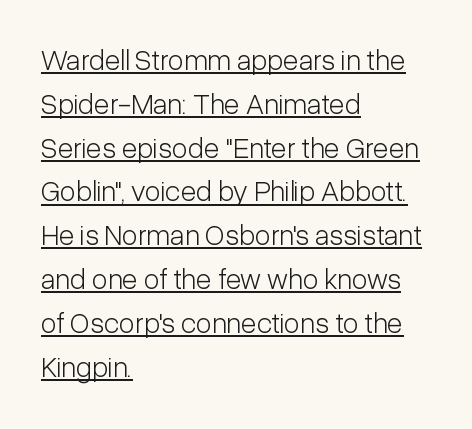
Q: Is the text bold? A: No.
Q: Is the text italic (slanted)? A: No, it is upright.
Q: Is the typeface a serif or a sans-serif typeface? A: Sans-serif.
Q: Is the text underlined? A: Yes.
Q: How is the paragraph aligned? A: Left-aligned.
Q: Is the spacing between letters normal or unusually wide? A: Normal.
Q: Is the spacing between lines tight, normal or loose? A: Normal.
Q: Width (condensed, normal, or wide)? A: Condensed.
Q: Stroke contrast? A: Low.
Q: x-height? A: Medium.
Q: Monospaced? A: No.
